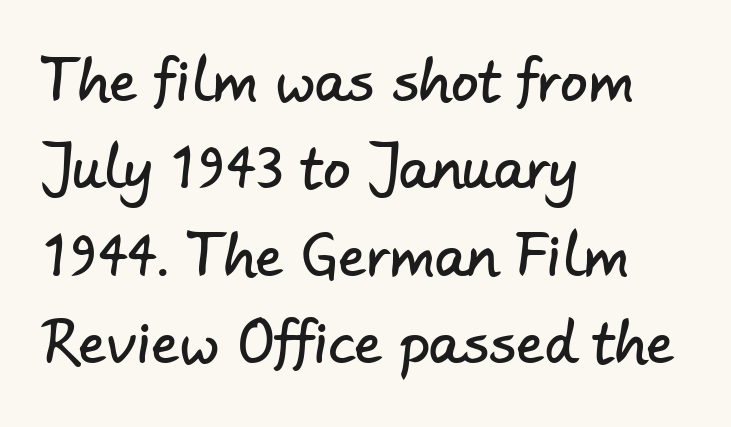
Q: Is the typeface a serif or a sans-serif typeface? A: Sans-serif.
Q: Is the text underlined? A: No.
Q: How is the paragraph aligned? A: Left-aligned.
Q: Is the spacing between letters normal or unusually wide? A: Normal.
Q: Is the spacing between lines tight, normal or loose? A: Normal.
Q: Width (condensed, normal, or wide)? A: Normal.
Q: Stroke contrast? A: Low.
Q: x-height? A: Small.
Q: Monospaced? A: No.
